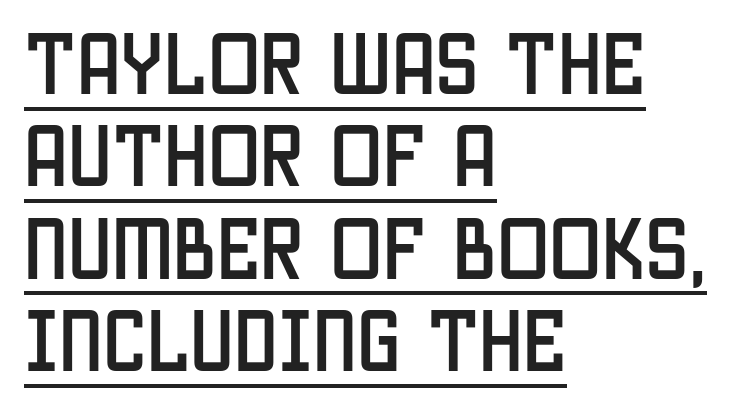
A student would call this left alignment; a typographer would say flush left, rag right. Students, note that the glyphs here touch the page at normal intervals. Regular leading. Looks like someone drew a line under every word here. The font family rendered here belongs to the sans-serif group. You could not count columns in this text — the font is proportionally spaced.
